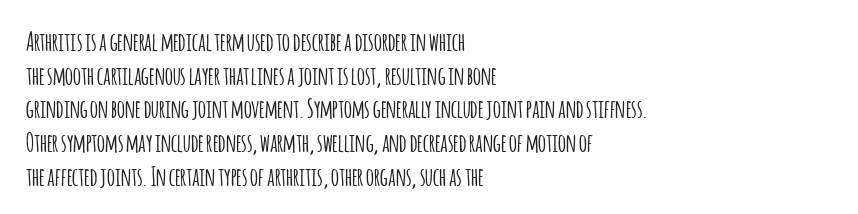
{"italic": "no", "underline": "no", "align": "left", "line_spacing": "normal", "line_spacing_ratio": 1.35, "letter_spacing": "normal", "letter_spacing_em": 0.0, "glyph_px": 25}
